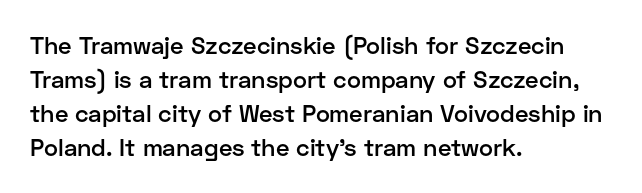
Bold? Not quite — semibold, heavier than regular but stopping short. Caption: standard tracking, unaltered. The setting favours the left margin, as ordinary paragraphs usually do. Leading matches the norm, producing a regular column. If you drew a line through each stem, it would be perfectly vertical. Bare-footed words on every line.
